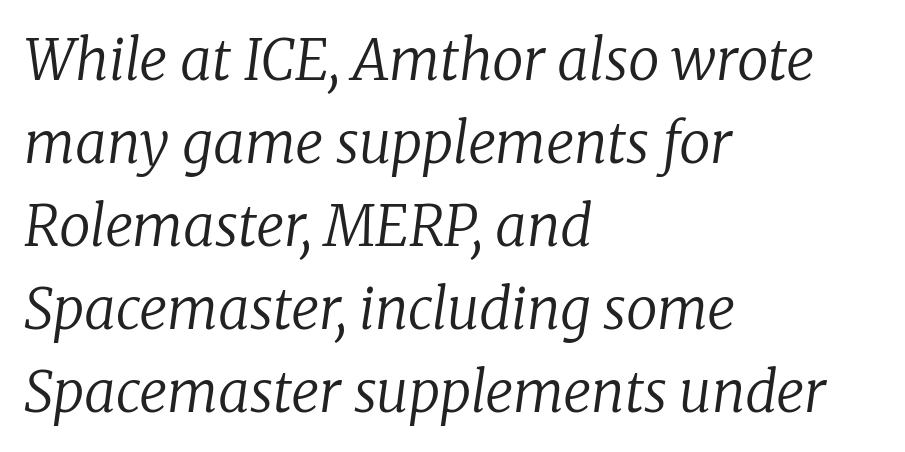
Q: Is the text bold? A: No.
Q: Is the text italic (slanted)? A: Yes, it leans right by about 8 degrees.
Q: Is the typeface a serif or a sans-serif typeface? A: Serif.
Q: Is the text underlined? A: No.
Q: How is the paragraph aligned? A: Left-aligned.
Q: Is the spacing between letters normal or unusually wide? A: Normal.
Q: Is the spacing between lines tight, normal or loose? A: Normal.
Q: Width (condensed, normal, or wide)? A: Normal.
Q: Stroke contrast? A: Low.
Q: x-height? A: Medium.
Q: Monospaced? A: No.
